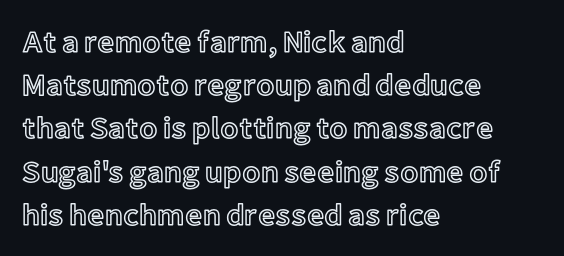
Q: Is the text italic (slanted)? A: No, it is upright.
Q: Is the text underlined? A: No.
Q: How is the paragraph aligned? A: Left-aligned.
Q: Is the spacing between letters normal or unusually wide? A: Normal.
Q: Is the spacing between lines tight, normal or loose? A: Normal.
Q: Width (condensed, normal, or wide)? A: Normal.
Q: x-height? A: Medium.
Q: Monospaced? A: No.
